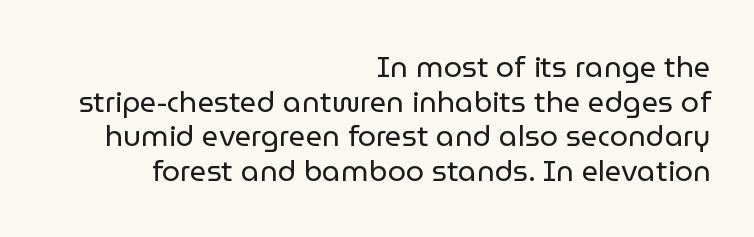
The image shows 29 px regular-weight sans-serif type, upright; set right-aligned, line spacing 1.19x, normal letter spacing, not underlined; low stroke contrast and a medium x-height.
